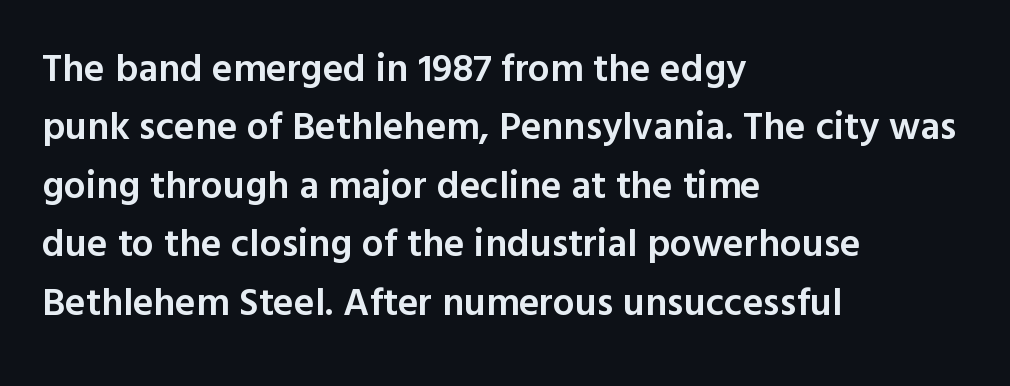
{"serif": "no", "italic": "no", "bold": "semi", "weight": "semibold", "width": "normal", "x_height": "medium", "monospaced": "no", "underline": "no", "align": "left", "line_spacing": "normal", "line_spacing_ratio": 1.5, "letter_spacing": "normal", "letter_spacing_em": 0.0, "glyph_px": 39}
